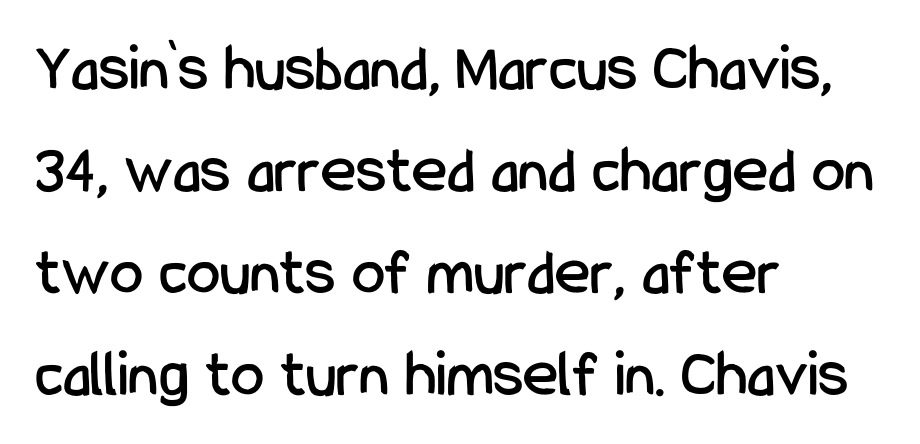
This rendering uses left alignment, leaving the right contour irregular. Upright lettering throughout. Think of a printed novel: that variable character pitch is what you see here. Unlike a traditional serif, this face leaves its strokes unadorned. Characters follow at the spacing the type designer built in.
